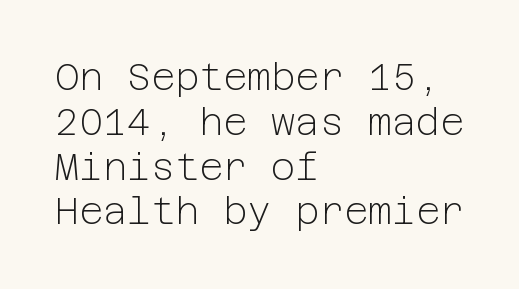
Type style note: lacks serifs. Designer's note — italics off, roman on. Observe the ordinary spacing: letters are neighbours, not strangers. Quick note: underline off. Every row of glyphs begins at an identical x-position on the left. Each stroke keeps to a modest, everyday thickness or less.
